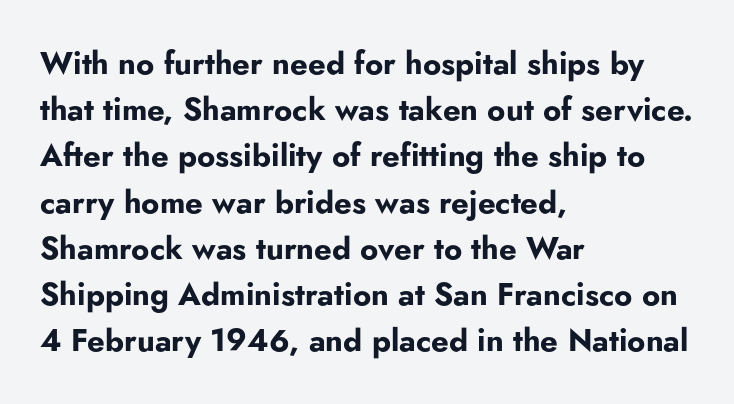
The image shows 31 px bold sans-serif type, upright; set left-aligned, normal line spacing (1.49x), normal letter spacing, not underlined; low stroke contrast and a small x-height.
